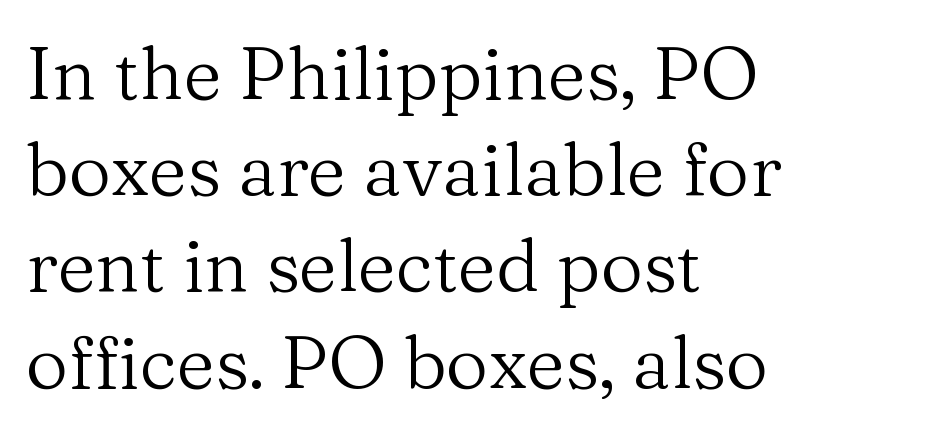
{"serif": "yes", "italic": "no", "bold": "no", "weight": "regular", "width": "normal", "stroke_contrast": "medium", "x_height": "medium", "monospaced": "no", "underline": "no", "align": "left", "line_spacing": "normal", "line_spacing_ratio": 1.3, "letter_spacing": "normal", "letter_spacing_em": 0.0, "glyph_px": 74}
